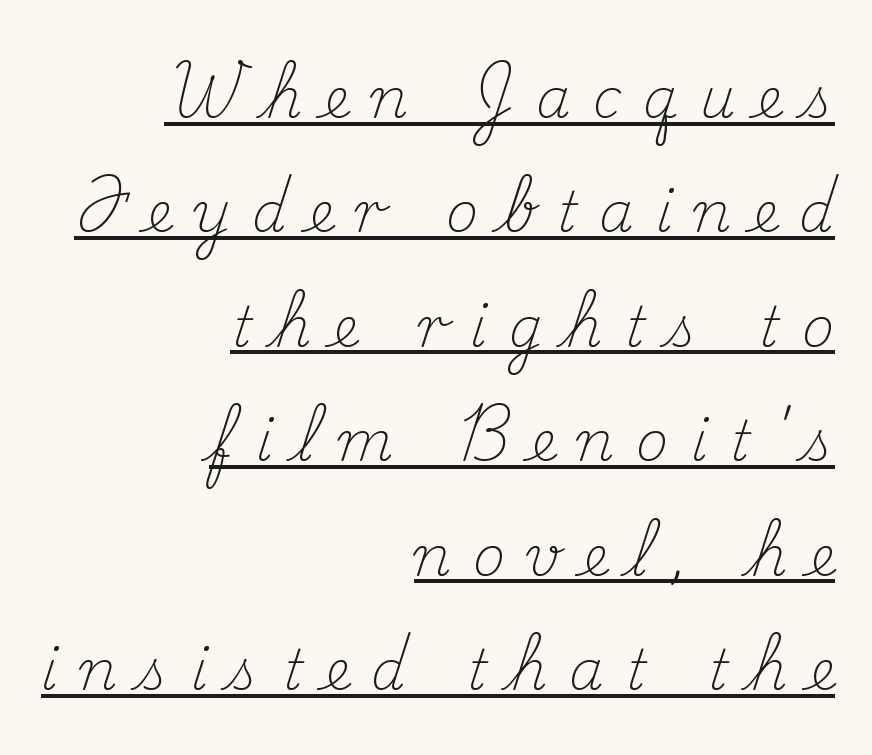
Q: Is the text bold? A: No.
Q: Is the text italic (slanted)? A: Yes.
Q: Is the typeface a serif or a sans-serif typeface? A: Serif.
Q: Is the text underlined? A: Yes.
Q: How is the paragraph aligned? A: Right-aligned.
Q: Is the spacing between letters normal or unusually wide? A: Unusually wide.
Q: Is the spacing between lines tight, normal or loose? A: Loose.
Q: Width (condensed, normal, or wide)? A: Normal.
Q: Stroke contrast? A: Medium.
Q: x-height? A: Small.
Q: Monospaced? A: No.
